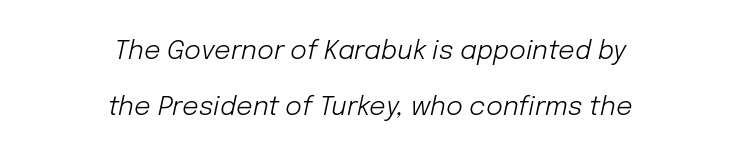
Q: Is the text bold? A: No.
Q: Is the text italic (slanted)? A: Yes, it leans right by about 12 degrees.
Q: Is the text underlined? A: No.
Q: How is the paragraph aligned? A: Centered.
Q: Is the spacing between letters normal or unusually wide? A: Normal.
Q: Is the spacing between lines tight, normal or loose? A: Loose.
